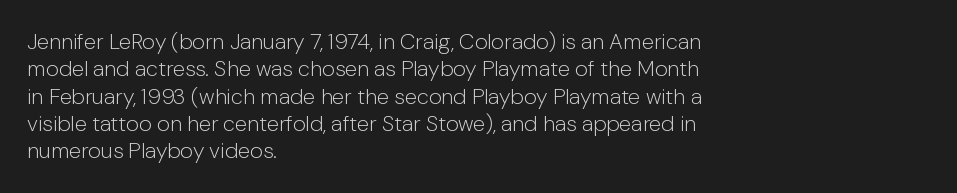
{"italic": "no", "bold": "no", "underline": "no", "align": "left", "line_spacing_ratio": 1.24, "letter_spacing": "normal", "letter_spacing_em": 0.0, "glyph_px": 22}
